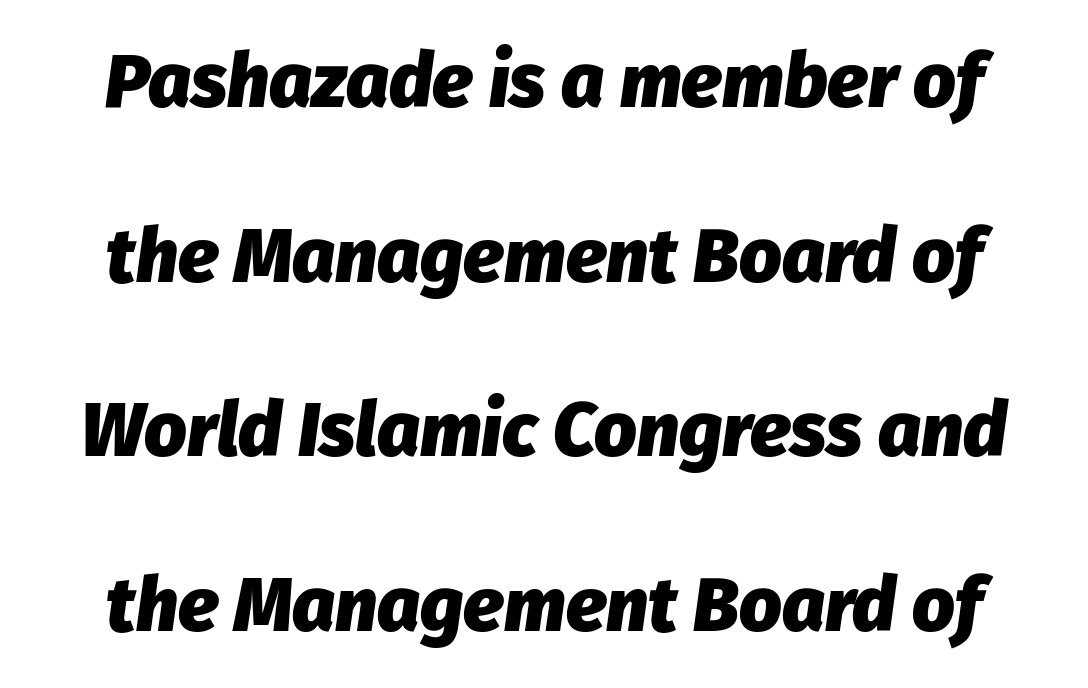
The image shows 75 px heavy type, italic (leaning right); set loose line spacing (2.33x), normal letter spacing, not underlined; low stroke contrast and a medium x-height.
